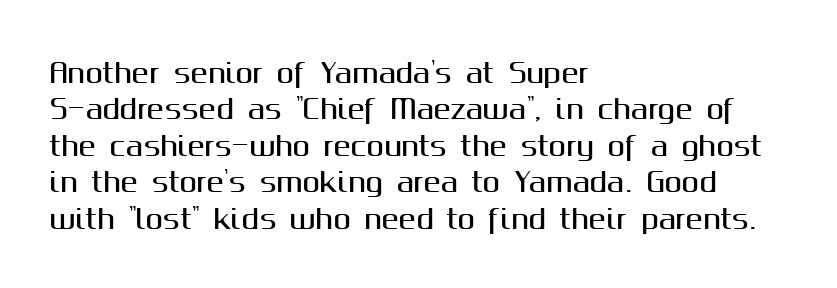
{"italic": "no", "underline": "no", "align": "left", "line_spacing": "normal", "line_spacing_ratio": 1.4, "letter_spacing": "normal", "letter_spacing_em": 0.0, "glyph_px": 26}
